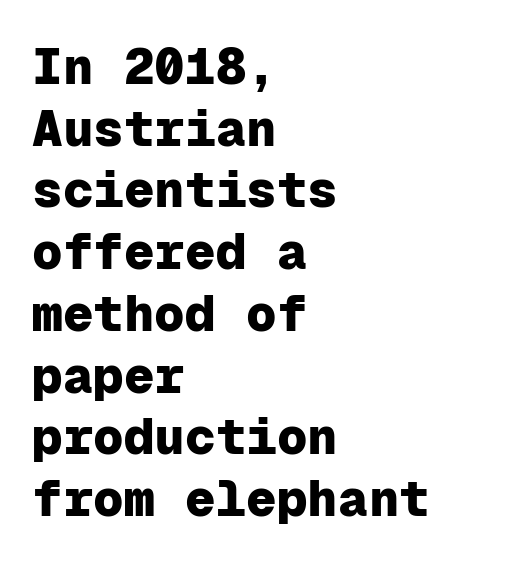
The image shows 51 px heavy sans-serif type, upright, monospaced; set left-aligned, line spacing 1.21x, normal letter spacing, not underlined; low stroke contrast and a medium x-height.
